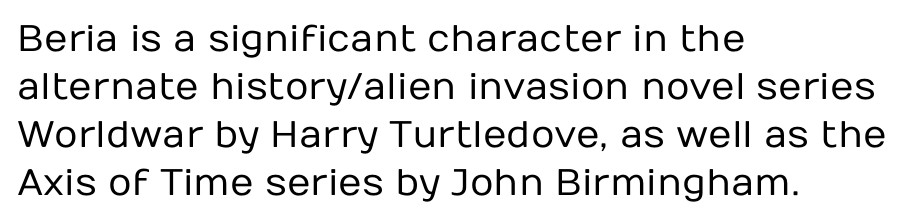
The image shows 37 px regular-weight sans-serif type, upright; set left-aligned, normal line spacing (1.3x), normal letter spacing, not underlined; low stroke contrast and a medium x-height.
